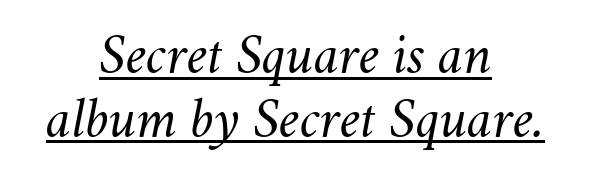
Glyph-to-glyph distance matches everyday printed text. Caption: multi-line text, centered on the measure. The letters advance in unequal steps, a hallmark of proportional type. This block would grow much taller if given ordinary leading; it's compressed now. The characters are drawn with everyday or finer stroke widths.
